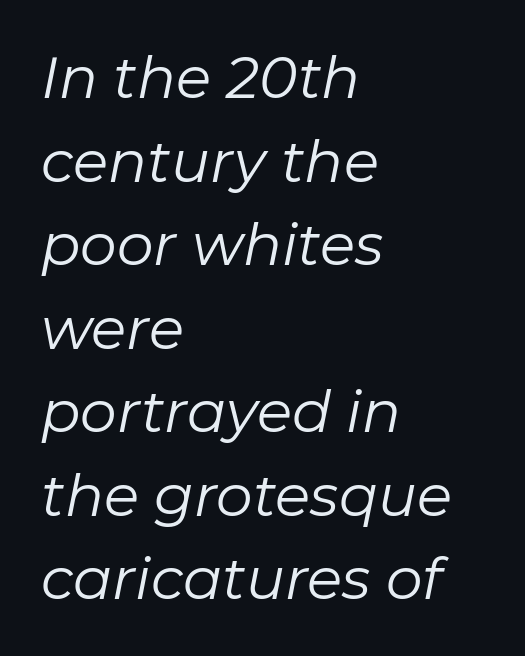
Q: Is the text bold? A: No.
Q: Is the text italic (slanted)? A: Yes, it leans right by about 11 degrees.
Q: Is the text underlined? A: No.
Q: How is the paragraph aligned? A: Left-aligned.
Q: Is the spacing between letters normal or unusually wide? A: Normal.
Q: Is the spacing between lines tight, normal or loose? A: Normal.
Q: Width (condensed, normal, or wide)? A: Normal.
Q: Stroke contrast? A: Low.
Q: x-height? A: Medium.
Q: Monospaced? A: No.
